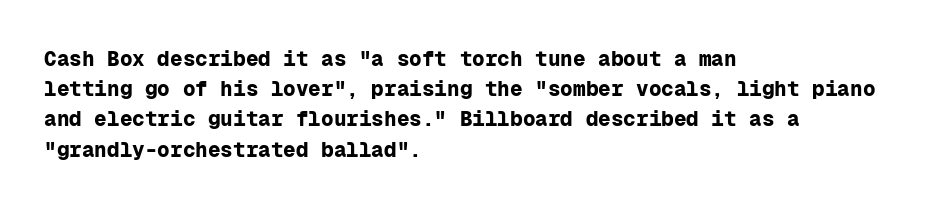
Q: Is the text bold? A: Yes.
Q: Is the text italic (slanted)? A: No, it is upright.
Q: Is the text underlined? A: No.
Q: How is the paragraph aligned? A: Left-aligned.
Q: Is the spacing between letters normal or unusually wide? A: Normal.
Q: Is the spacing between lines tight, normal or loose? A: Normal.
